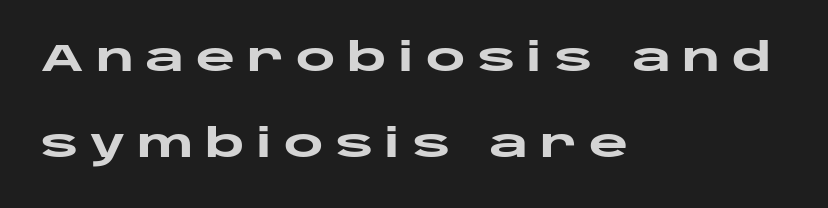
{"serif": "no", "italic": "no", "bold": "yes", "weight": "heavy", "width": "wide", "stroke_contrast": "low", "x_height": "large", "monospaced": "no", "underline": "no", "align": "left", "line_spacing": "loose", "line_spacing_ratio": 2.27, "letter_spacing": "wide", "letter_spacing_em": 0.3, "glyph_px": 38}
